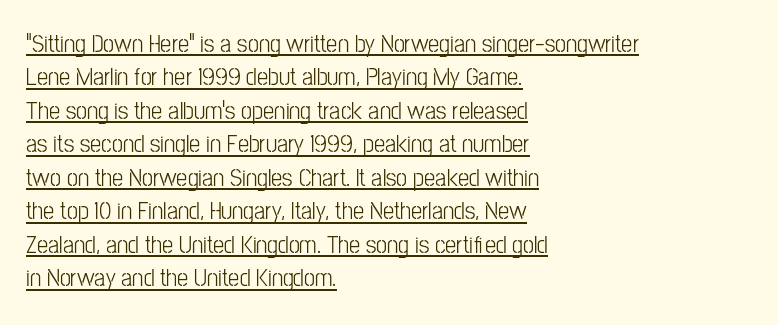
{"italic": "no", "bold": "no", "underline": "yes", "align": "left", "line_spacing": "normal", "line_spacing_ratio": 1.34, "letter_spacing": "normal", "letter_spacing_em": 0.0, "glyph_px": 25}
